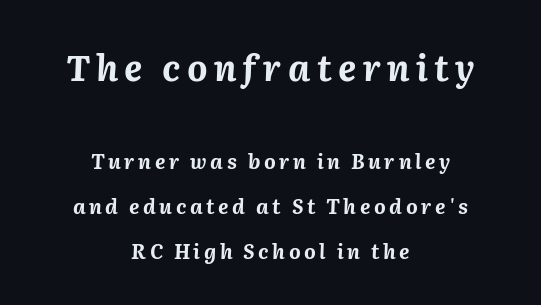
Q: Is the text bold? A: Yes.
Q: Is the text italic (slanted)? A: Yes, it leans right by about 2 degrees.
Q: Is the text underlined? A: No.
Q: How is the paragraph aligned? A: Centered.
Q: Is the spacing between lines tight, normal or loose? A: Loose.
Q: Which block of text is set in a larger size, the first (top) or the second (bottom)? A: The first (top) one.
Q: Width (condensed, normal, or wide)? A: Normal.
Q: Stroke contrast? A: Medium.
Q: x-height? A: Medium.
Q: Monospaced? A: No.
